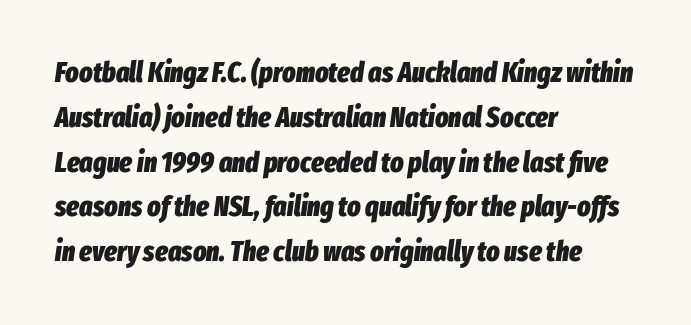
{"italic": "yes", "lean": "right", "slant_degrees": 8, "bold": "yes", "weight": "heavy", "width": "condensed", "stroke_contrast": "low", "x_height": "medium", "monospaced": "no", "underline": "no", "align": "left", "line_spacing": "normal", "line_spacing_ratio": 1.6, "letter_spacing": "normal", "letter_spacing_em": 0.0, "glyph_px": 28}
